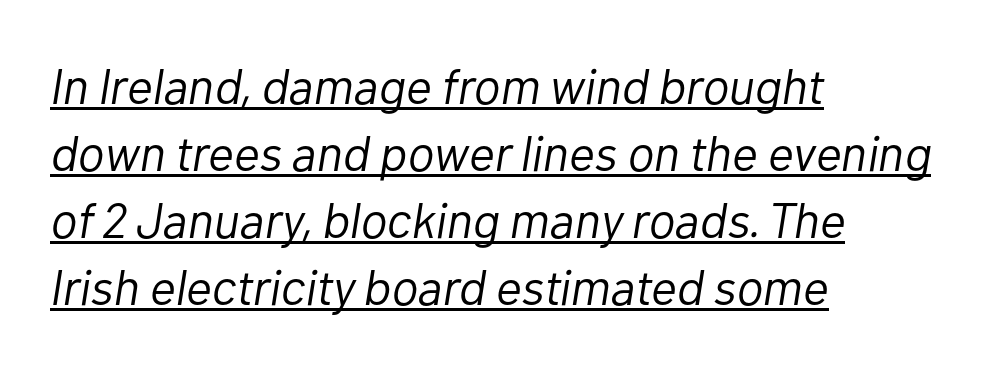
The image shows 50 px light type, italic (leaning right); set left-aligned, normal line spacing (1.34x), normal letter spacing, underlined; low stroke contrast and a medium x-height.
